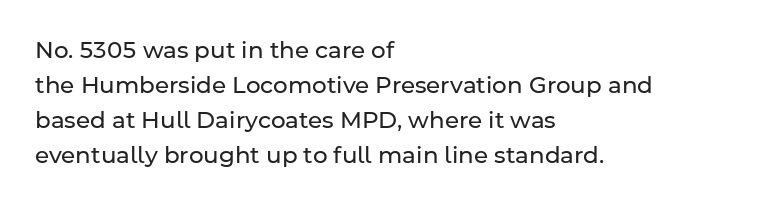
The image shows 23 px text type, upright; set left-aligned, normal line spacing (1.52x), normal letter spacing, not underlined.
